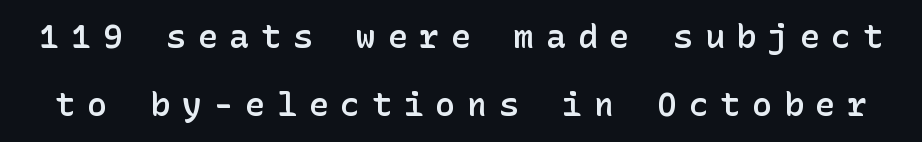
On the weight axis this lands at semibold, roughly 600. The text was rendered using a sans face with plain stroke endings. Does extra space separate the letters? Yes, quite a lot of it. Posture: straight, roman, zero tilt. Leading is clearly above the norm, producing a sparse column. Plain, unruled lines of type.
